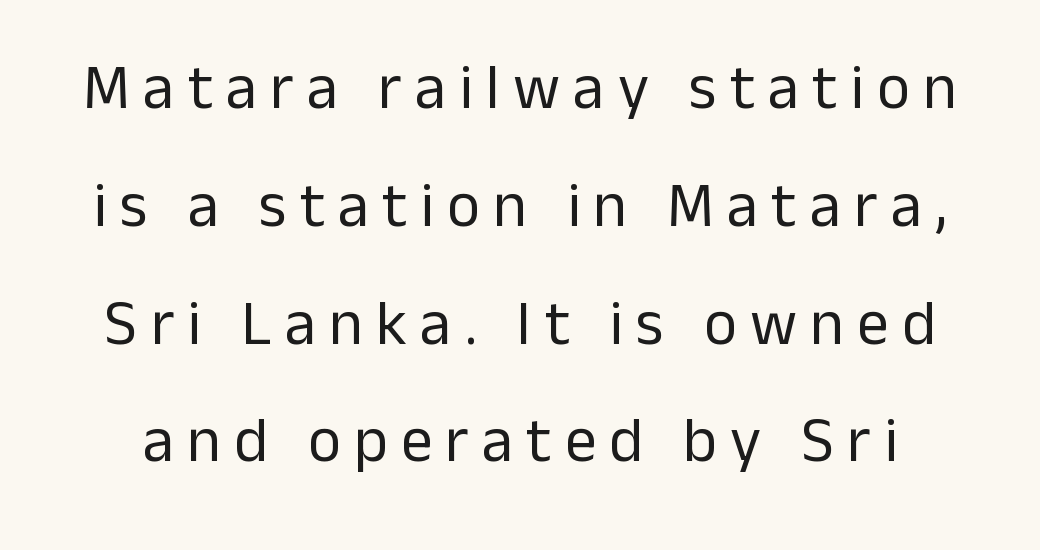
{"serif": "no", "italic": "no", "bold": "no", "weight": "regular", "width": "normal", "stroke_contrast": "low", "x_height": "medium", "monospaced": "no", "underline": "no", "line_spacing_ratio": 1.87, "letter_spacing": "wide", "letter_spacing_em": 0.21, "glyph_px": 63}
